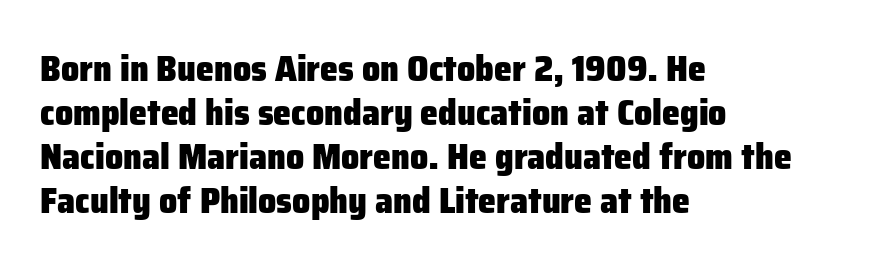
The image shows 36 px heavy sans-serif type, upright; set left-aligned, line spacing 1.22x, normal letter spacing, not underlined; low stroke contrast and a medium x-height.
